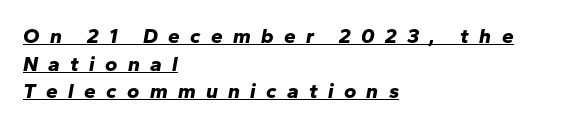
Q: Is the text bold? A: Yes.
Q: Is the text italic (slanted)? A: Yes, it leans right by about 10 degrees.
Q: Is the text underlined? A: Yes.
Q: How is the paragraph aligned? A: Left-aligned.
Q: Is the spacing between letters normal or unusually wide? A: Unusually wide.
Q: Is the spacing between lines tight, normal or loose? A: Normal.
